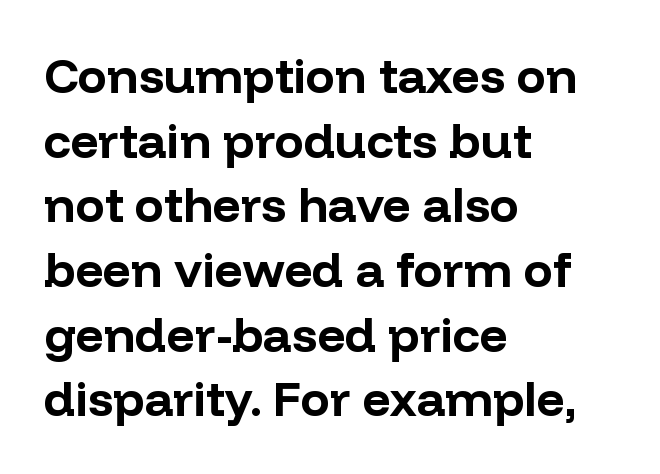
The image shows 49 px bold sans-serif type, upright; set left-aligned, normal line spacing (1.32x), normal letter spacing, not underlined; low stroke contrast and a medium x-height.
